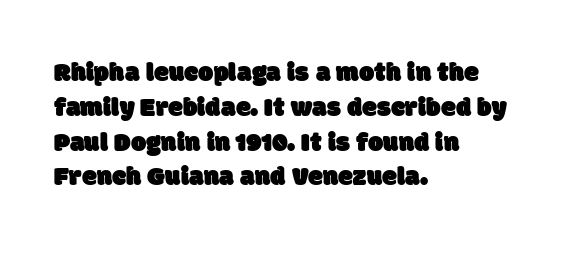
Q: Is the text underlined? A: No.
Q: How is the paragraph aligned? A: Left-aligned.
Q: Is the spacing between letters normal or unusually wide? A: Normal.
Q: Is the spacing between lines tight, normal or loose? A: Normal.
